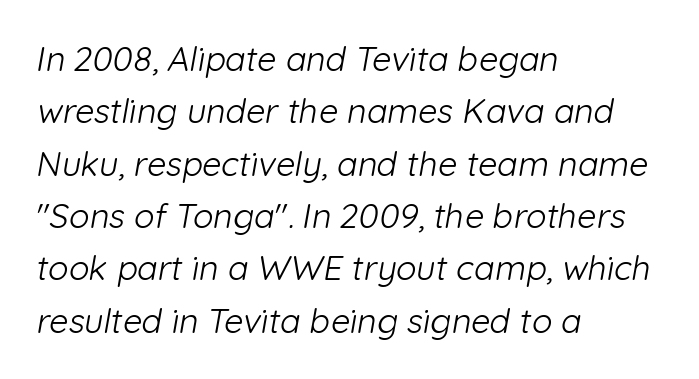
The image shows 34 px light sans-serif type; set left-aligned, normal line spacing (1.54x), normal letter spacing, not underlined; low stroke contrast and a medium x-height.
